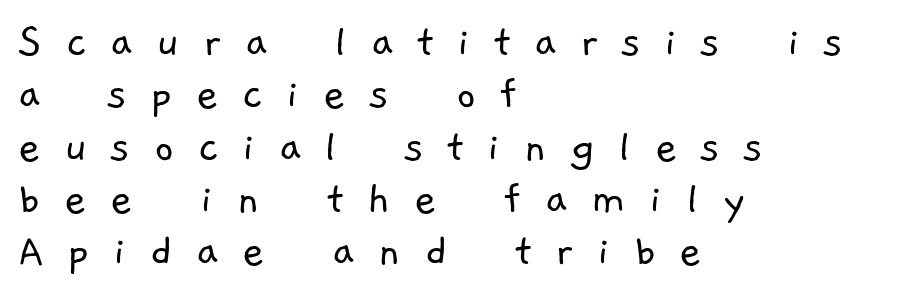
Caption: multi-line text, flush left, ragged right. Underline: absent. Is the type heavy? It reads as light-to-regular instead. This block would grow much taller if given ordinary leading; it's compressed now.
